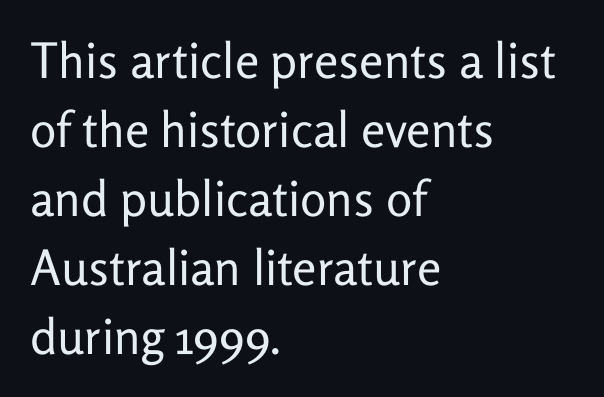
Q: Is the text bold? A: No.
Q: Is the text italic (slanted)? A: No, it is upright.
Q: Is the typeface a serif or a sans-serif typeface? A: Sans-serif.
Q: Is the text underlined? A: No.
Q: How is the paragraph aligned? A: Left-aligned.
Q: Is the spacing between letters normal or unusually wide? A: Normal.
Q: Is the spacing between lines tight, normal or loose? A: Normal.
Q: Width (condensed, normal, or wide)? A: Normal.
Q: Stroke contrast? A: Low.
Q: x-height? A: Medium.
Q: Monospaced? A: No.
